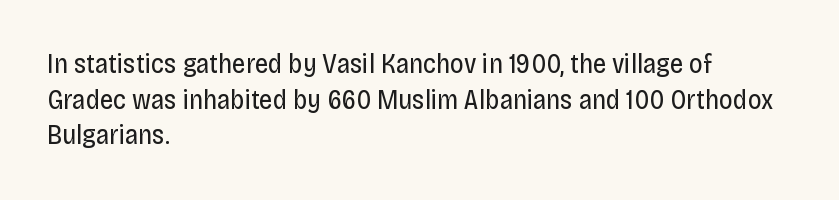
Q: Is the text bold? A: No.
Q: Is the text italic (slanted)? A: No, it is upright.
Q: Is the text underlined? A: No.
Q: How is the paragraph aligned? A: Left-aligned.
Q: Is the spacing between letters normal or unusually wide? A: Normal.
Q: Is the spacing between lines tight, normal or loose? A: Normal.
